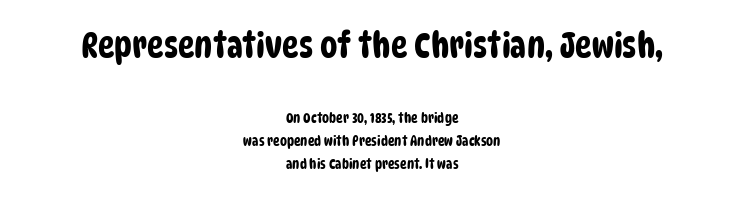
Q: Is the typeface a serif or a sans-serif typeface? A: Sans-serif.
Q: Is the text underlined? A: No.
Q: How is the paragraph aligned? A: Centered.
Q: Is the spacing between letters normal or unusually wide? A: Normal.
Q: Is the spacing between lines tight, normal or loose? A: Normal.
Q: Which block of text is set in a larger size, the first (top) or the second (bottom)? A: The first (top) one.
Q: Width (condensed, normal, or wide)? A: Condensed.
Q: Stroke contrast? A: Low.
Q: x-height? A: Large.
Q: Monospaced? A: No.
